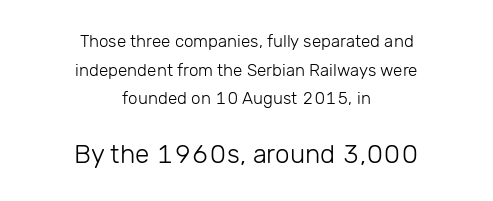
Bare-footed words on every line. A typesetter would mark this as roman, not italic. The more generous point size was reserved for the lower chunk. This sample uses plain, unmodified letter spacing. Does the leading feel generous? No, just average. The typesetter chose a symmetrical, centered arrangement here.
